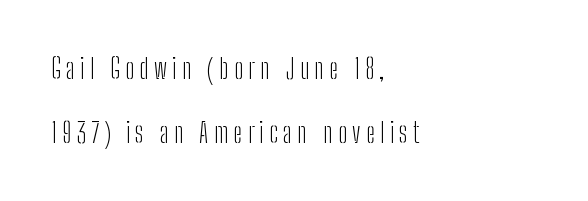
{"serif": "no", "italic": "no", "bold": "no", "weight": "light", "width": "condensed", "stroke_contrast": "low", "x_height": "medium", "monospaced": "no", "underline": "no", "align": "left", "line_spacing": "loose", "line_spacing_ratio": 2.3, "glyph_px": 28}
